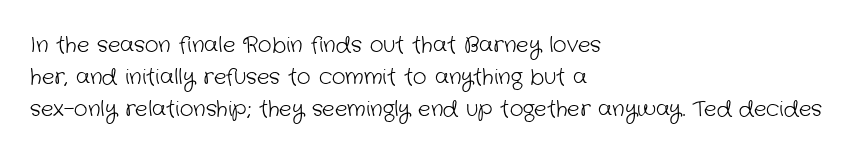
{"bold": "no", "underline": "no", "align": "left", "line_spacing": "normal", "line_spacing_ratio": 1.52, "letter_spacing": "normal", "letter_spacing_em": 0.0, "glyph_px": 21}
